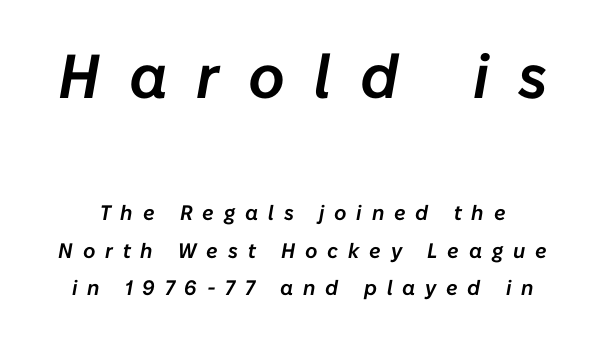
The image shows 62 px text type, italic (leaning right); set line spacing 1.77x, unusually wide letter spacing (+0.47 em), not underlined; the first (top) block is 2.95x larger; low stroke contrast and a medium x-height.
